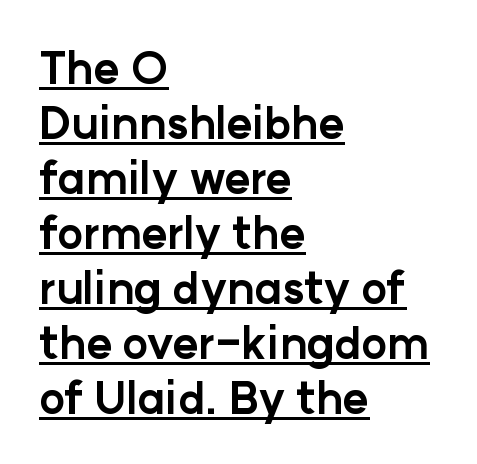
{"serif": "no", "italic": "no", "bold": "yes", "weight": "bold", "width": "normal", "stroke_contrast": "low", "x_height": "medium", "monospaced": "no", "underline": "yes", "align": "left", "line_spacing": "normal", "line_spacing_ratio": 1.25, "letter_spacing": "normal", "letter_spacing_em": 0.0, "glyph_px": 44}
